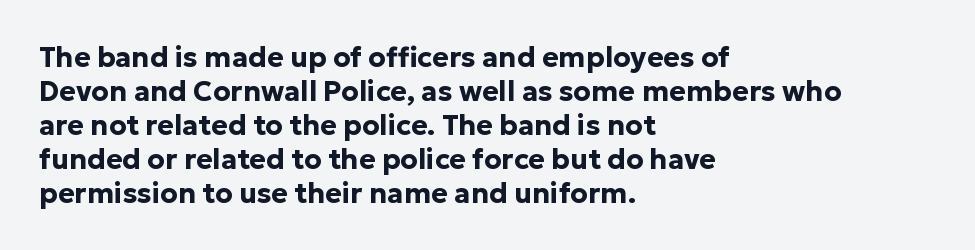
The image shows 28 px bold sans-serif type, upright; set left-aligned, line spacing 1.21x, normal letter spacing, not underlined; low stroke contrast and a medium x-height.
